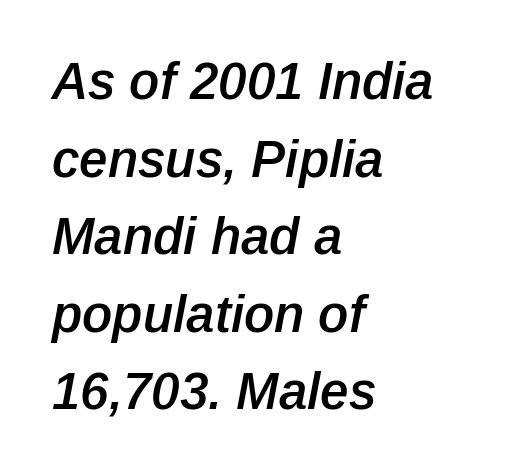
The image shows 51 px semibold type, italic (leaning right); set left-aligned, normal line spacing (1.52x), normal letter spacing, not underlined; low stroke contrast and a medium x-height.
